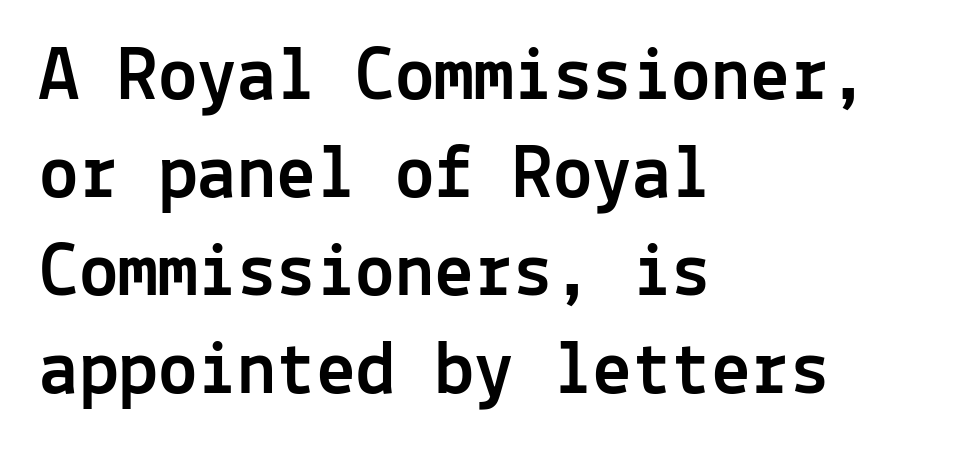
The image shows 79 px sans-serif type, upright, monospaced; set left-aligned, line spacing 1.24x, normal letter spacing, not underlined; a medium x-height.
